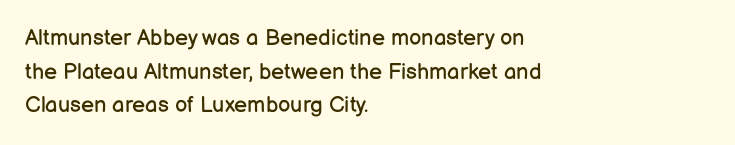
{"italic": "no", "bold": "no", "underline": "no", "align": "left", "line_spacing": "normal", "line_spacing_ratio": 1.53, "letter_spacing": "normal", "letter_spacing_em": 0.0, "glyph_px": 22}
